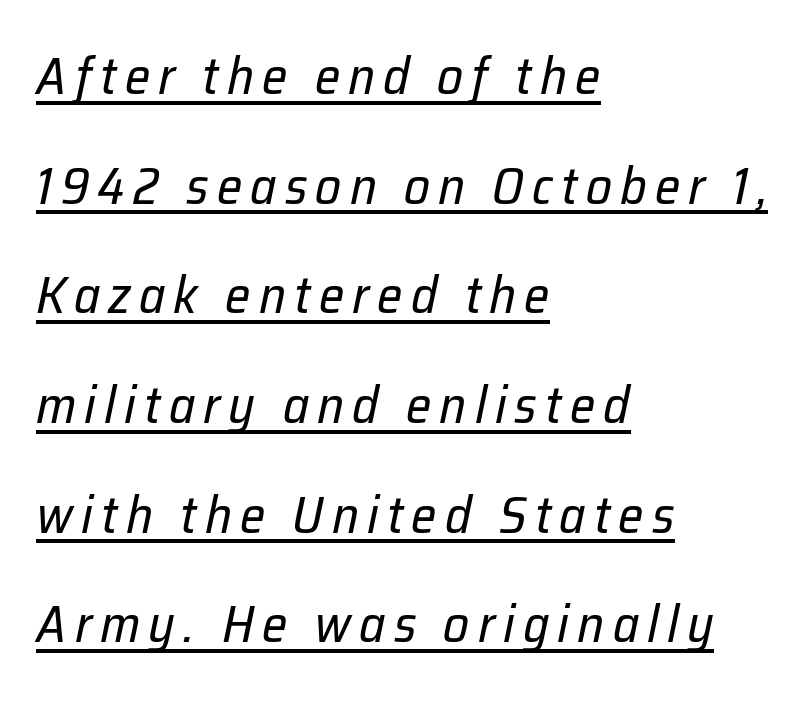
{"italic": "yes", "lean": "right", "slant_degrees": 12, "bold": "no", "weight": "regular", "width": "normal", "stroke_contrast": "low", "x_height": "medium", "monospaced": "no", "underline": "yes", "align": "left", "line_spacing": "loose", "line_spacing_ratio": 2.15, "glyph_px": 51}
